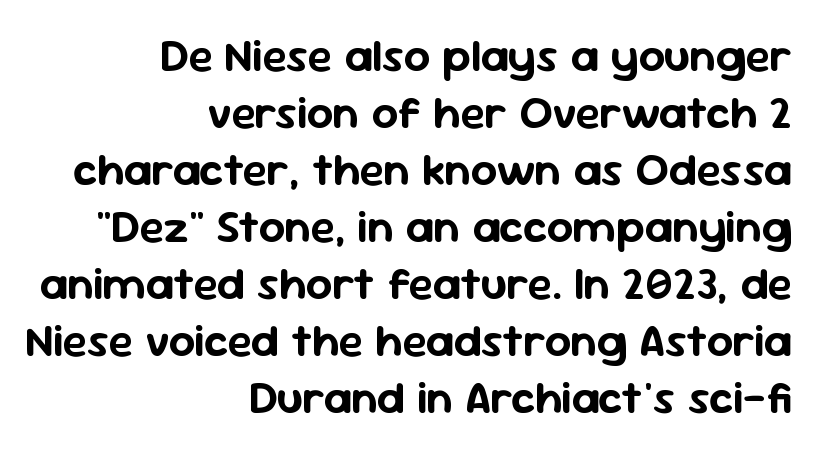
A student would call this right alignment; a typographer would say flush right, rag left. Type without underlining. Letter spacing: default. Note the varied advance widths — an 'i' is clearly narrower than an 'm'. The type family on display is of the sans-serif kind.
